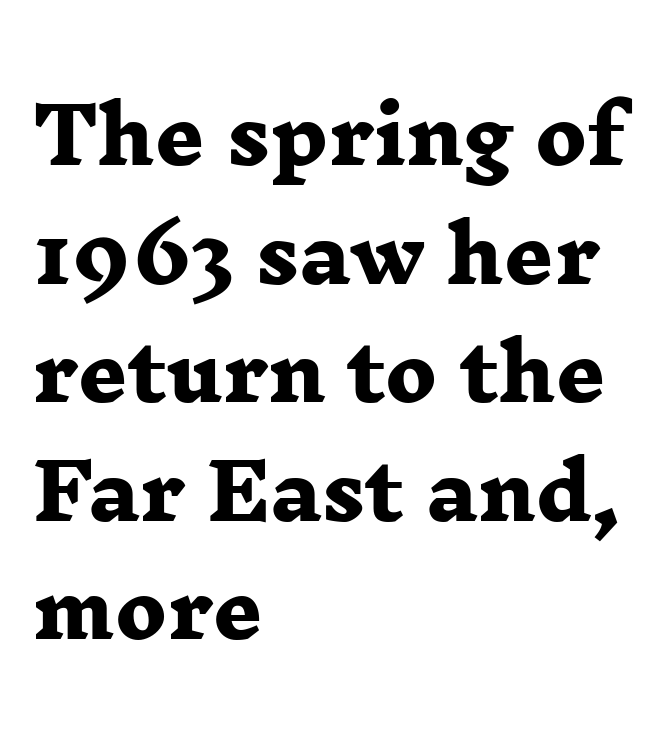
{"serif": "yes", "bold": "yes", "weight": "heavy", "width": "wide", "stroke_contrast": "low", "x_height": "medium", "monospaced": "no", "underline": "no", "align": "left", "line_spacing": "normal", "line_spacing_ratio": 1.54, "letter_spacing": "normal", "letter_spacing_em": 0.0, "glyph_px": 77}
